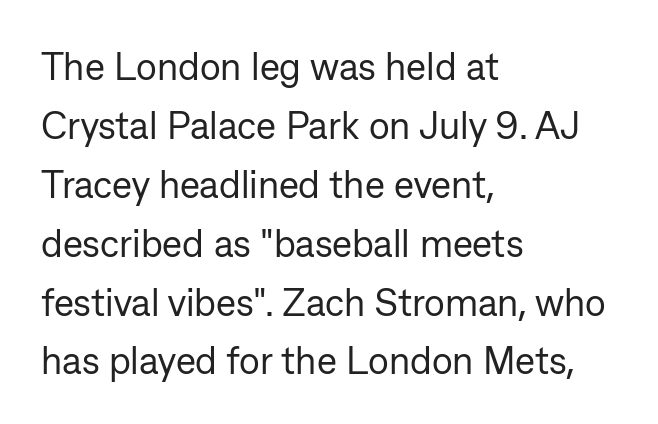
The image shows 38 px regular-weight sans-serif type, upright; set left-aligned, normal line spacing (1.55x), normal letter spacing, not underlined; low stroke contrast and a medium x-height.
